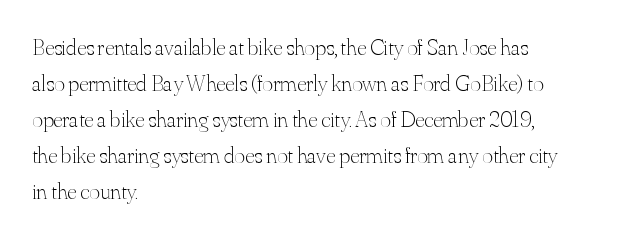
The image shows 23 px text type, upright; set left-aligned, normal line spacing (1.57x), normal letter spacing, not underlined.
